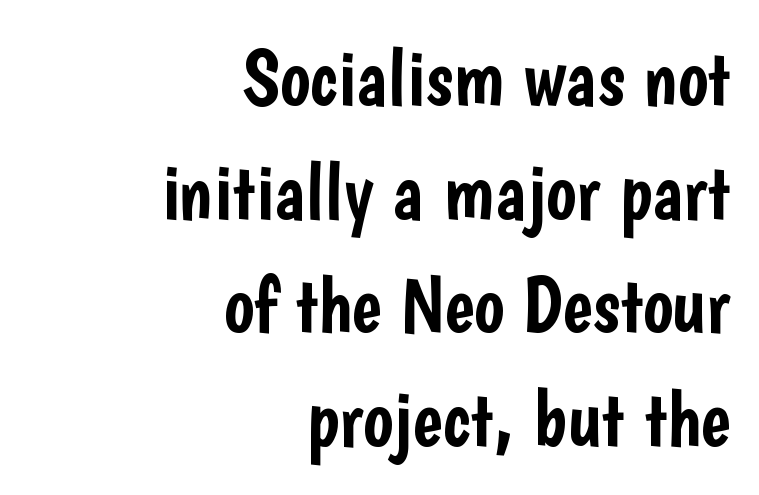
{"serif": "no", "italic": "no", "width": "condensed", "stroke_contrast": "low", "x_height": "medium", "monospaced": "no", "underline": "no", "align": "right", "line_spacing": "normal", "line_spacing_ratio": 1.42, "letter_spacing": "normal", "letter_spacing_em": 0.0, "glyph_px": 80}
